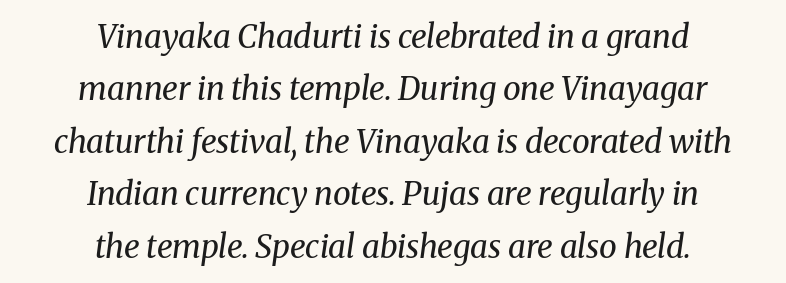
The image shows 32 px regular-weight serif type, italic (leaning right); set centered, normal line spacing (1.64x), normal letter spacing, not underlined; medium stroke contrast and a medium x-height.
